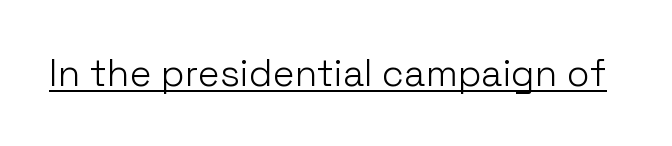
Q: Is the text bold? A: No.
Q: Is the text italic (slanted)? A: No, it is upright.
Q: Is the typeface a serif or a sans-serif typeface? A: Sans-serif.
Q: Is the text underlined? A: Yes.
Q: Is the spacing between letters normal or unusually wide? A: Normal.
Q: Width (condensed, normal, or wide)? A: Normal.
Q: Stroke contrast? A: Low.
Q: x-height? A: Medium.
Q: Monospaced? A: No.
